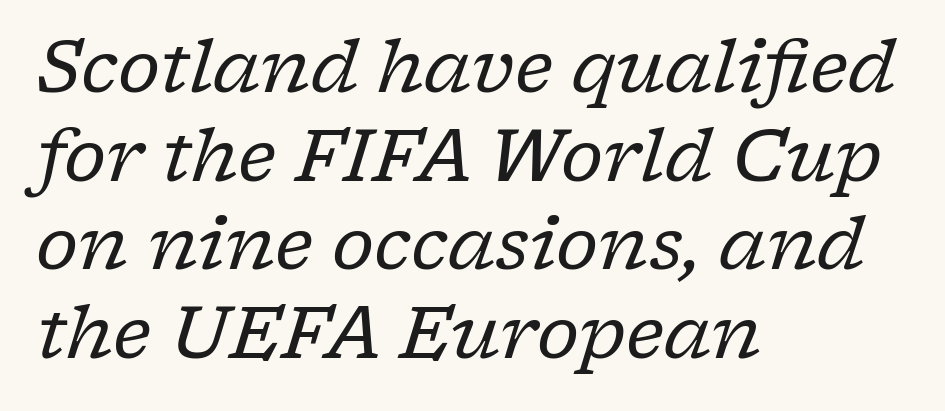
Q: Is the text bold? A: No.
Q: Is the text italic (slanted)? A: Yes, it leans right by about 17 degrees.
Q: Is the typeface a serif or a sans-serif typeface? A: Serif.
Q: Is the text underlined? A: No.
Q: How is the paragraph aligned? A: Left-aligned.
Q: Is the spacing between letters normal or unusually wide? A: Normal.
Q: Width (condensed, normal, or wide)? A: Normal.
Q: Stroke contrast? A: Low.
Q: x-height? A: Medium.
Q: Monospaced? A: No.
